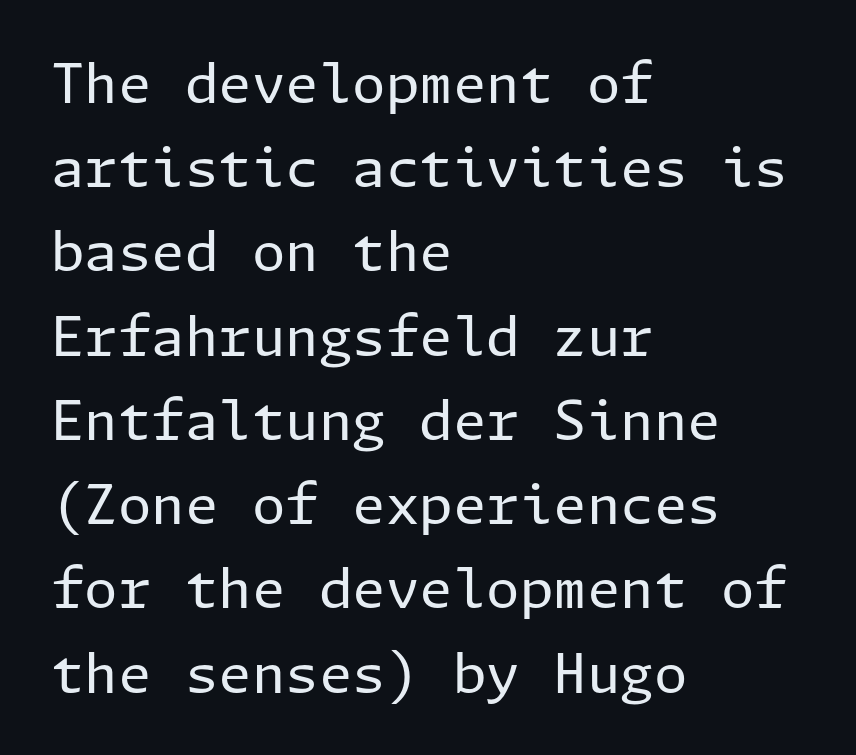
The image shows 54 px regular-weight sans-serif type, upright; set left-aligned, normal line spacing (1.56x), normal letter spacing, not underlined; low stroke contrast and a medium x-height.
